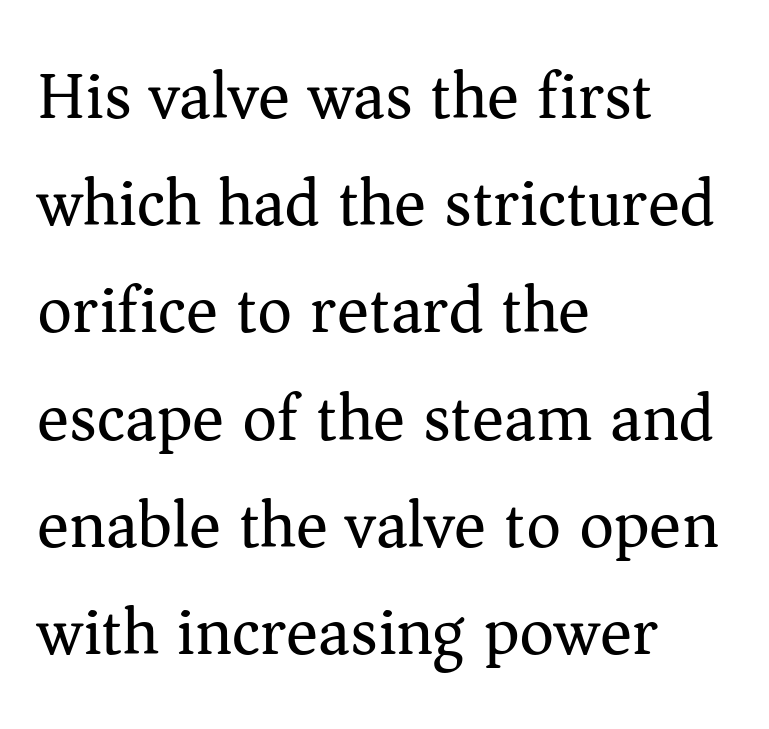
The image shows 67 px regular-weight serif type, upright; set left-aligned, normal line spacing (1.6x), normal letter spacing, not underlined; medium stroke contrast and a medium x-height.
